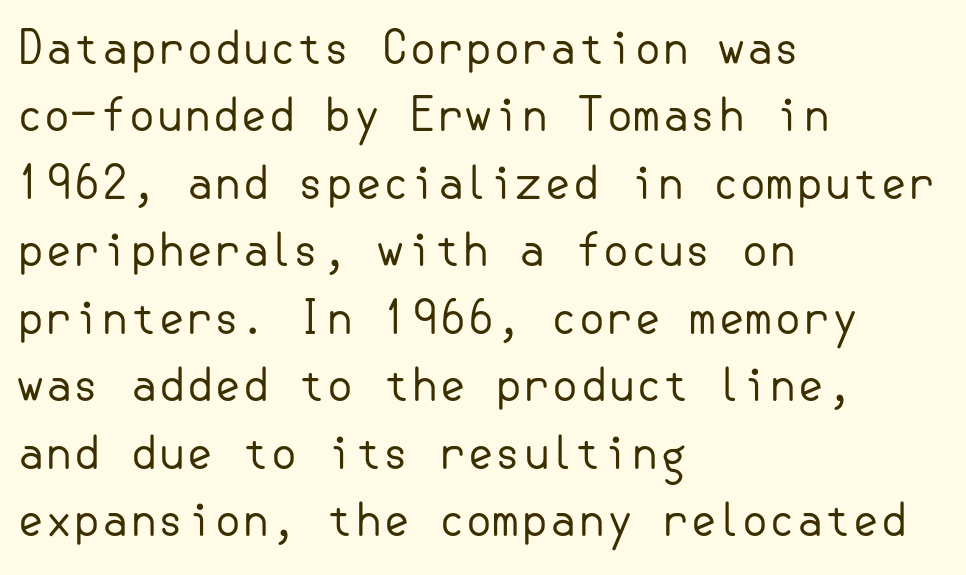
Q: Is the text bold? A: No.
Q: Is the text italic (slanted)? A: No, it is upright.
Q: Is the typeface a serif or a sans-serif typeface? A: Sans-serif.
Q: Is the text underlined? A: No.
Q: How is the paragraph aligned? A: Left-aligned.
Q: Is the spacing between letters normal or unusually wide? A: Normal.
Q: Is the spacing between lines tight, normal or loose? A: Normal.
Q: Width (condensed, normal, or wide)? A: Normal.
Q: Stroke contrast? A: Low.
Q: x-height? A: Small.
